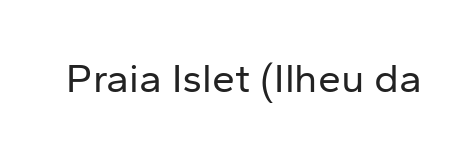
{"serif": "no", "italic": "no", "bold": "no", "weight": "regular", "width": "normal", "stroke_contrast": "low", "x_height": "medium", "monospaced": "no", "underline": "no", "letter_spacing": "normal", "letter_spacing_em": 0.0, "glyph_px": 41}
